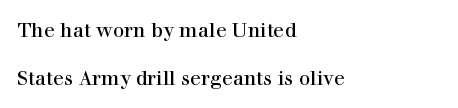
The image shows 20 px text type, upright; set left-aligned, loose line spacing (2.38x), normal letter spacing, not underlined.
